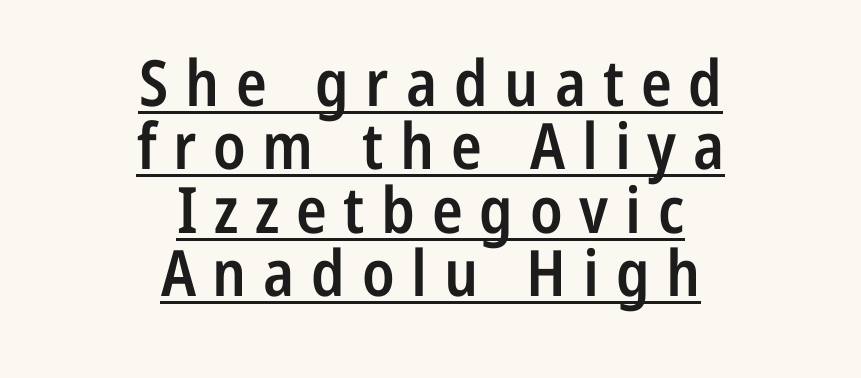
{"serif": "no", "italic": "no", "bold": "semi", "weight": "semibold", "width": "condensed", "stroke_contrast": "low", "x_height": "medium", "monospaced": "no", "underline": "yes", "align": "center", "line_spacing": "tight", "line_spacing_ratio": 0.99, "letter_spacing": "wide", "letter_spacing_em": 0.26, "glyph_px": 64}
